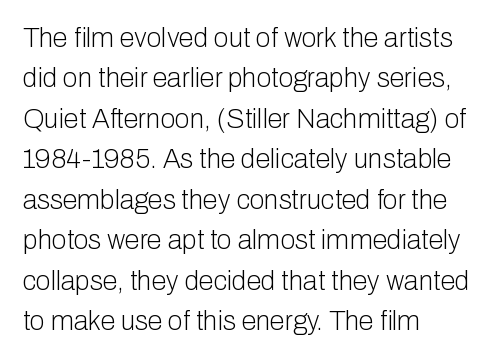
{"italic": "no", "bold": "no", "underline": "no", "align": "left", "line_spacing": "normal", "line_spacing_ratio": 1.5, "letter_spacing": "normal", "letter_spacing_em": 0.0, "glyph_px": 27}
